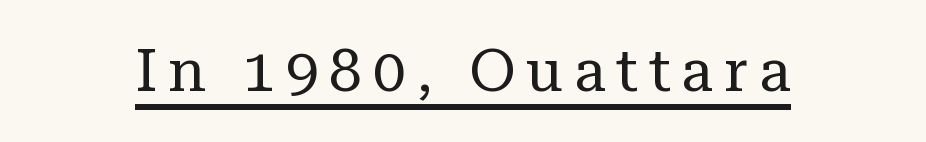
Q: Is the text bold? A: No.
Q: Is the text italic (slanted)? A: No, it is upright.
Q: Is the typeface a serif or a sans-serif typeface? A: Serif.
Q: Is the text underlined? A: Yes.
Q: Width (condensed, normal, or wide)? A: Normal.
Q: Stroke contrast? A: Low.
Q: x-height? A: Medium.
Q: Monospaced? A: No.
